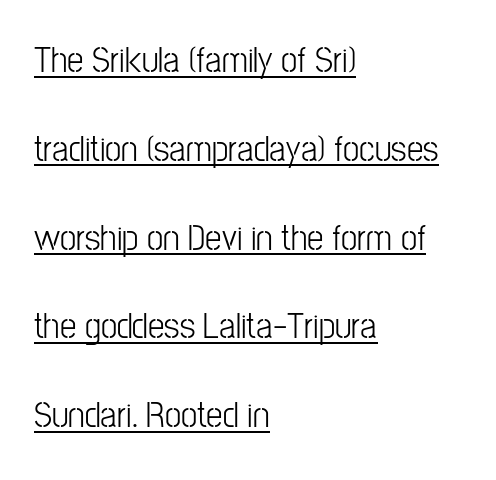
Q: Is the text bold? A: No.
Q: Is the text italic (slanted)? A: No, it is upright.
Q: Is the typeface a serif or a sans-serif typeface? A: Sans-serif.
Q: Is the text underlined? A: Yes.
Q: How is the paragraph aligned? A: Left-aligned.
Q: Is the spacing between letters normal or unusually wide? A: Normal.
Q: Is the spacing between lines tight, normal or loose? A: Loose.
Q: Width (condensed, normal, or wide)? A: Condensed.
Q: Stroke contrast? A: Low.
Q: x-height? A: Medium.
Q: Monospaced? A: No.
